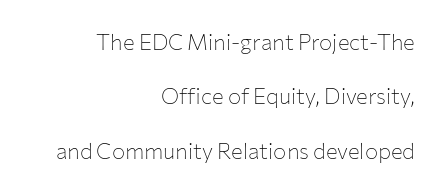
{"italic": "no", "bold": "no", "underline": "no", "align": "right", "line_spacing": "loose", "line_spacing_ratio": 2.47, "letter_spacing": "normal", "letter_spacing_em": 0.0, "glyph_px": 22}
